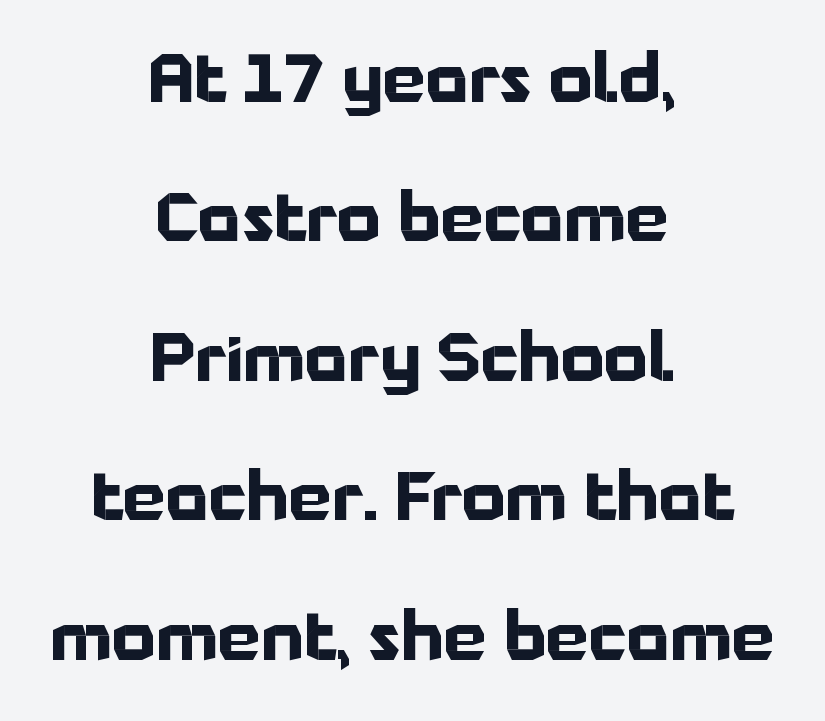
Look at the tracking — it's just the regular setting, nothing added. Regarding serifs, this sample does without them. Descender tails drop into unmarked territory. Posture: vertical.
